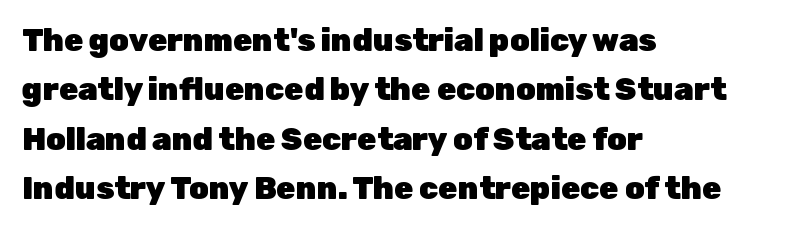
The image shows 31 px heavy sans-serif type, upright; set left-aligned, normal line spacing (1.59x), normal letter spacing, not underlined; low stroke contrast and a medium x-height.
